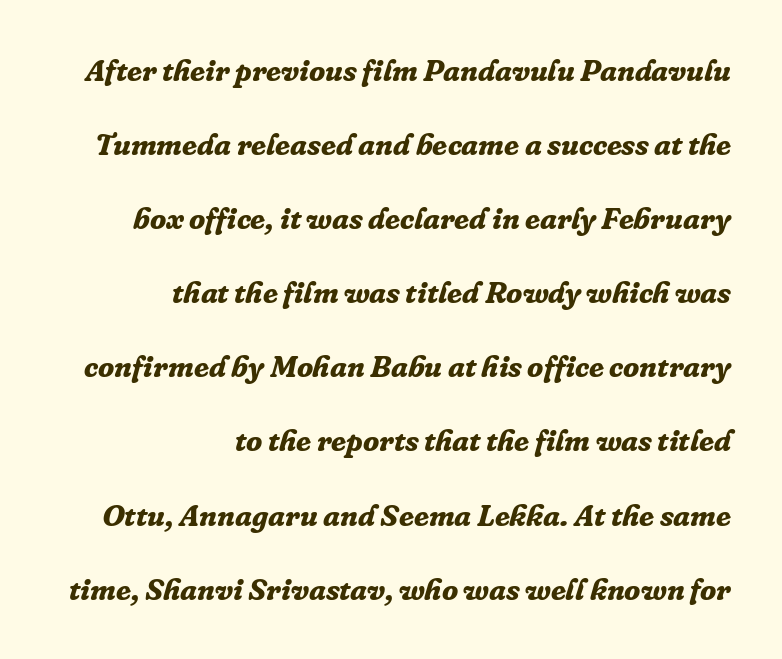
{"serif": "yes", "italic": "yes", "lean": "right", "slant_degrees": 16, "bold": "yes", "weight": "bold", "width": "normal", "stroke_contrast": "low", "x_height": "medium", "monospaced": "no", "underline": "no", "align": "right", "line_spacing": "loose", "line_spacing_ratio": 2.47, "letter_spacing": "normal", "letter_spacing_em": 0.0, "glyph_px": 30}
